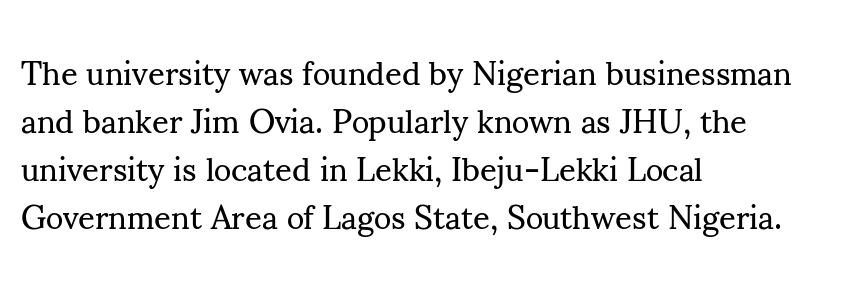
Q: Is the text bold? A: No.
Q: Is the text italic (slanted)? A: No, it is upright.
Q: Is the typeface a serif or a sans-serif typeface? A: Serif.
Q: Is the text underlined? A: No.
Q: How is the paragraph aligned? A: Left-aligned.
Q: Is the spacing between letters normal or unusually wide? A: Normal.
Q: Is the spacing between lines tight, normal or loose? A: Normal.
Q: Width (condensed, normal, or wide)? A: Normal.
Q: Stroke contrast? A: Medium.
Q: x-height? A: Small.
Q: Monospaced? A: No.
